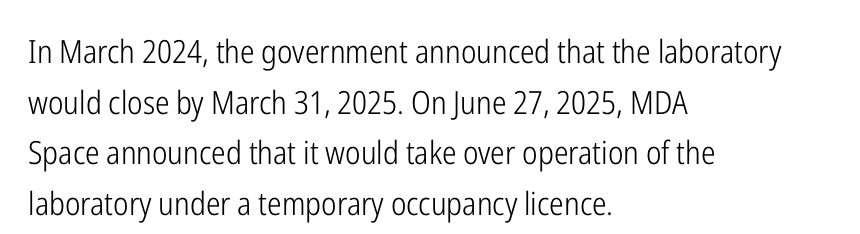
The image shows 32 px light, condensed sans-serif type, upright; set left-aligned, normal line spacing (1.58x), normal letter spacing, not underlined; low stroke contrast and a medium x-height.
